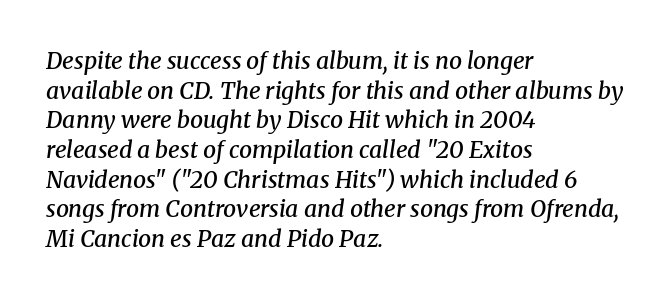
Q: Is the text bold? A: Semi-bold.
Q: Is the text italic (slanted)? A: Yes, it leans right by about 8 degrees.
Q: Is the text underlined? A: No.
Q: How is the paragraph aligned? A: Left-aligned.
Q: Is the spacing between letters normal or unusually wide? A: Normal.
Q: Is the spacing between lines tight, normal or loose? A: Normal.
